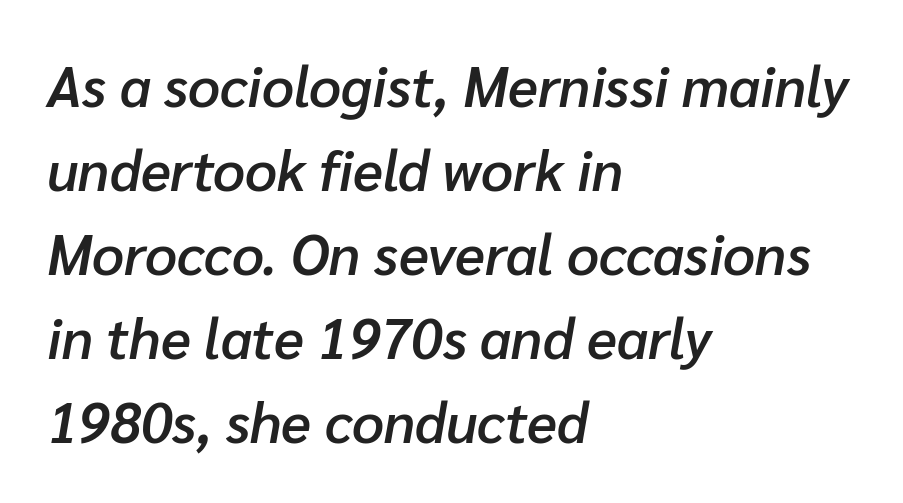
Q: Is the text bold? A: Semi-bold.
Q: Is the text italic (slanted)? A: Yes, it leans right by about 10 degrees.
Q: Is the text underlined? A: No.
Q: How is the paragraph aligned? A: Left-aligned.
Q: Is the spacing between letters normal or unusually wide? A: Normal.
Q: Is the spacing between lines tight, normal or loose? A: Normal.
Q: Width (condensed, normal, or wide)? A: Normal.
Q: Stroke contrast? A: Low.
Q: x-height? A: Medium.
Q: Monospaced? A: No.
